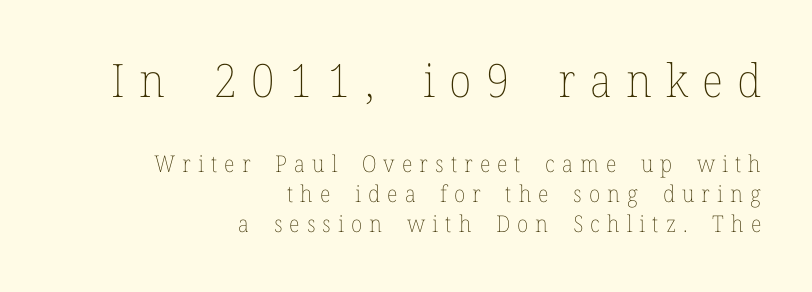
{"italic": "no", "bold": "no", "weight": "thin", "width": "normal", "stroke_contrast": "low", "x_height": "medium", "monospaced": "no", "underline": "no", "align": "right", "line_spacing": "normal", "line_spacing_ratio": 1.32, "letter_spacing": "wide", "letter_spacing_em": 0.31, "larger_block": "first", "size_ratio": 2.0, "glyph_px": 46}
